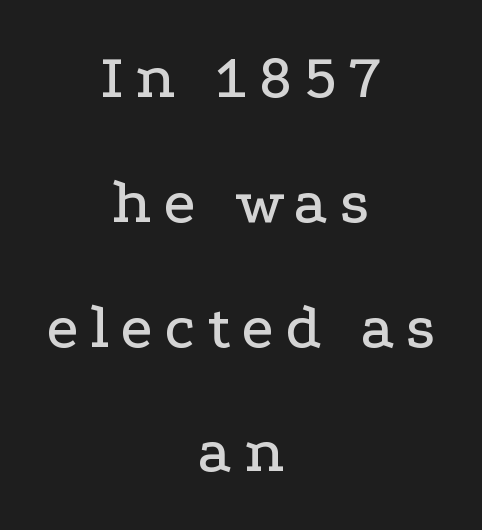
Rendered with straight, roman letterforms. You could not count columns in this text — the font is proportionally spaced. Underline: absent. Classification — serif.
